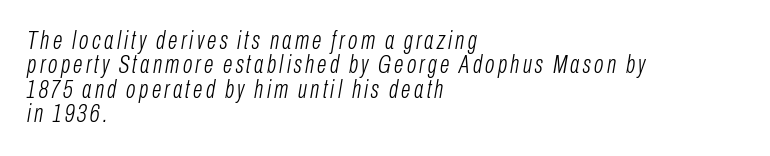
Q: Is the text bold? A: No.
Q: Is the text italic (slanted)? A: Yes, it leans right by about 10 degrees.
Q: Is the text underlined? A: No.
Q: How is the paragraph aligned? A: Left-aligned.
Q: Is the spacing between lines tight, normal or loose? A: Tight.
